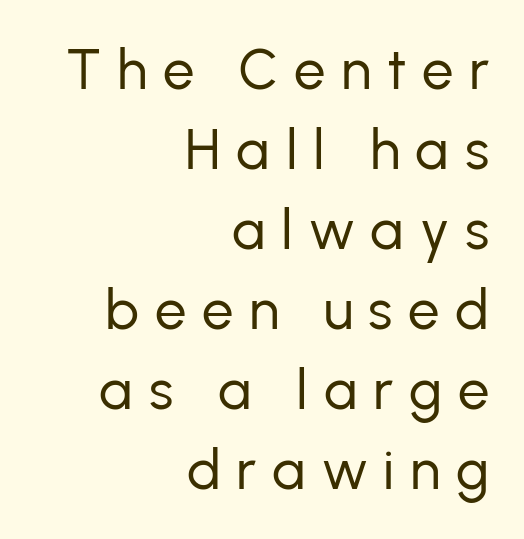
Q: Is the text bold? A: No.
Q: Is the text italic (slanted)? A: No, it is upright.
Q: Is the typeface a serif or a sans-serif typeface? A: Sans-serif.
Q: Is the text underlined? A: No.
Q: How is the paragraph aligned? A: Right-aligned.
Q: Is the spacing between letters normal or unusually wide? A: Unusually wide.
Q: Is the spacing between lines tight, normal or loose? A: Normal.
Q: Width (condensed, normal, or wide)? A: Normal.
Q: Stroke contrast? A: Low.
Q: x-height? A: Medium.
Q: Monospaced? A: No.
